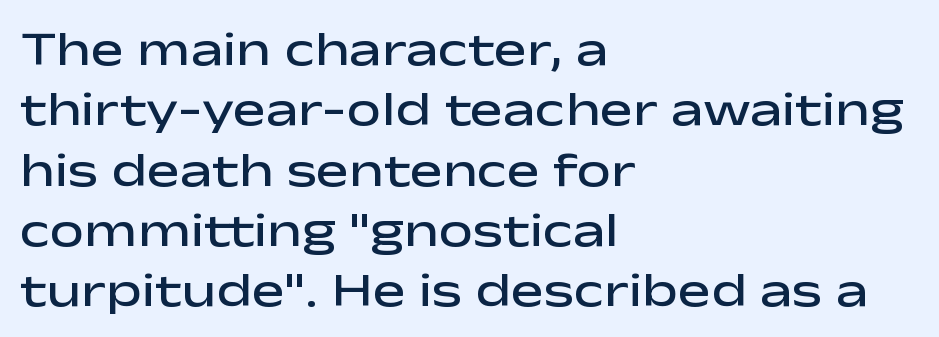
{"serif": "no", "italic": "no", "bold": "semi", "weight": "semibold", "width": "wide", "stroke_contrast": "low", "x_height": "medium", "monospaced": "no", "underline": "no", "align": "left", "line_spacing_ratio": 1.23, "letter_spacing": "normal", "letter_spacing_em": 0.0, "glyph_px": 49}
